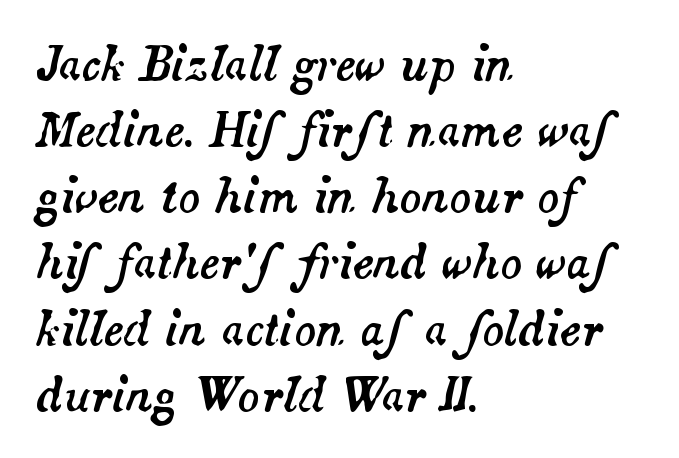
The passage shown stacks its lines at a standard gap. These lines keep a tight, regular rhythm from letter to letter. Style check: oblique. The rendering uses natural spacing where letterforms have individual widths. Reading down the block, your eye returns to a fixed left position each line.
